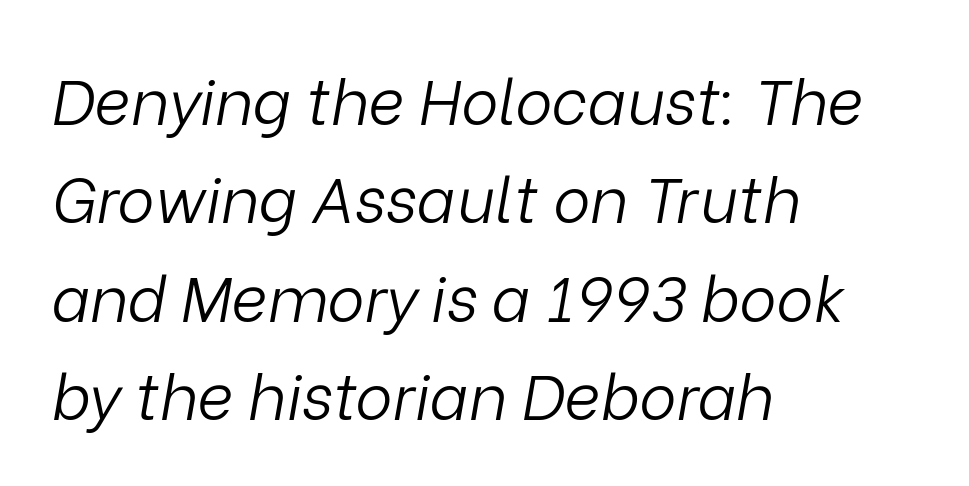
Q: Is the text bold? A: No.
Q: Is the text italic (slanted)? A: Yes, it leans right by about 9 degrees.
Q: Is the text underlined? A: No.
Q: How is the paragraph aligned? A: Left-aligned.
Q: Is the spacing between letters normal or unusually wide? A: Normal.
Q: Is the spacing between lines tight, normal or loose? A: Normal.
Q: Width (condensed, normal, or wide)? A: Normal.
Q: Stroke contrast? A: Low.
Q: x-height? A: Medium.
Q: Monospaced? A: No.
